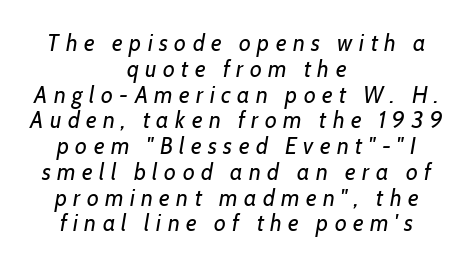
{"italic": "yes", "lean": "right", "slant_degrees": 7, "bold": "no", "underline": "no", "align": "center", "line_spacing": "tight", "line_spacing_ratio": 1.12, "letter_spacing": "wide", "letter_spacing_em": 0.28, "glyph_px": 23}
